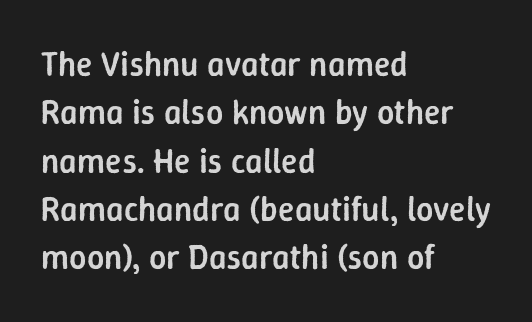
The image shows 34 px semibold sans-serif type, upright; set left-aligned, normal line spacing (1.42x), normal letter spacing, not underlined; low stroke contrast and a medium x-height.
